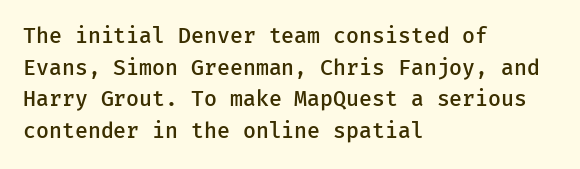
The image shows 21 px text type, upright; set left-aligned, normal line spacing (1.51x), normal letter spacing, not underlined.
